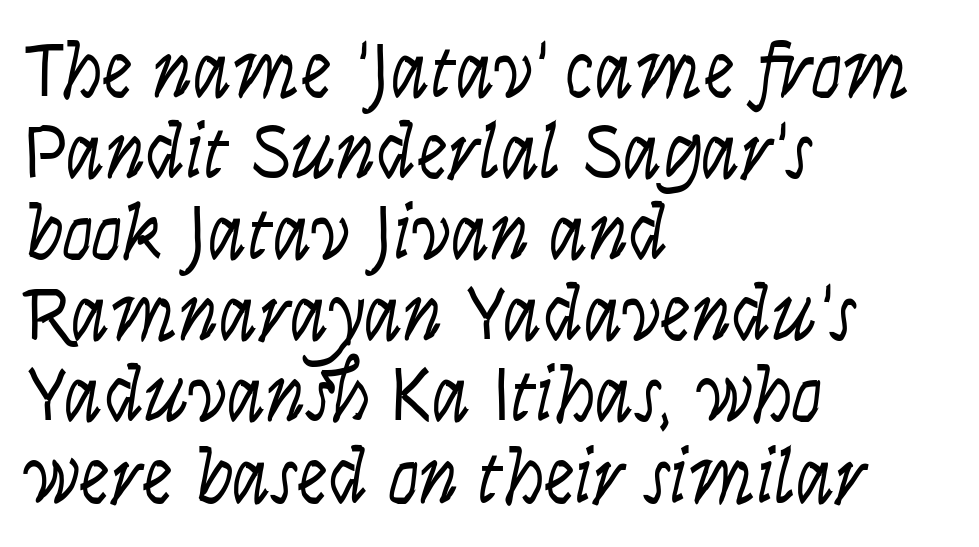
{"serif": "no", "bold": "no", "weight": "light", "width": "condensed", "stroke_contrast": "low", "x_height": "large", "monospaced": "no", "underline": "no", "align": "left", "line_spacing": "tight", "line_spacing_ratio": 1.04, "letter_spacing": "normal", "letter_spacing_em": 0.0, "glyph_px": 78}
